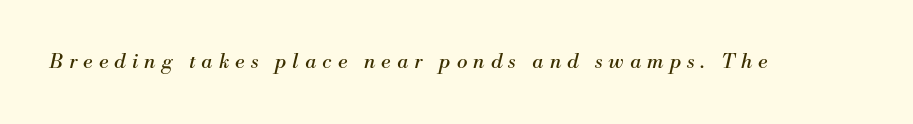
Q: Is the text bold? A: No.
Q: Is the text italic (slanted)? A: Yes, it leans right by about 13 degrees.
Q: Is the text underlined? A: No.
Q: Is the spacing between letters normal or unusually wide? A: Unusually wide.
